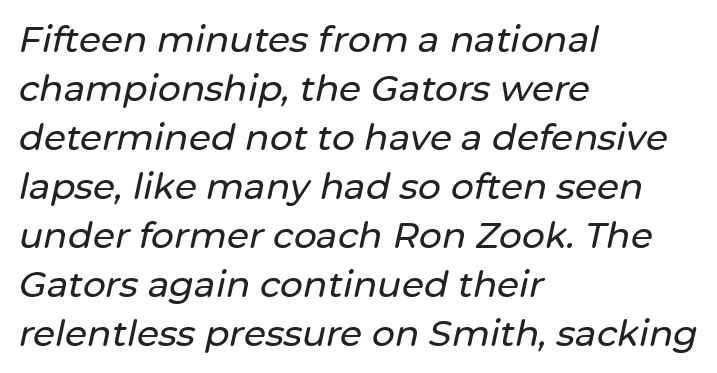
Q: Is the text italic (slanted)? A: Yes, it leans right by about 12 degrees.
Q: Is the text underlined? A: No.
Q: How is the paragraph aligned? A: Left-aligned.
Q: Is the spacing between letters normal or unusually wide? A: Normal.
Q: Is the spacing between lines tight, normal or loose? A: Normal.
Q: Width (condensed, normal, or wide)? A: Normal.
Q: Stroke contrast? A: Low.
Q: x-height? A: Medium.
Q: Monospaced? A: No.
